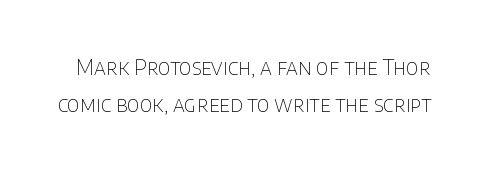
Tracking value appears to be zero — textbook default spacing. When letters stand straight like this, we call the style roman or upright. The font is comparable to plain body text, perhaps lighter. Words float on clear page, feet unadorned.
